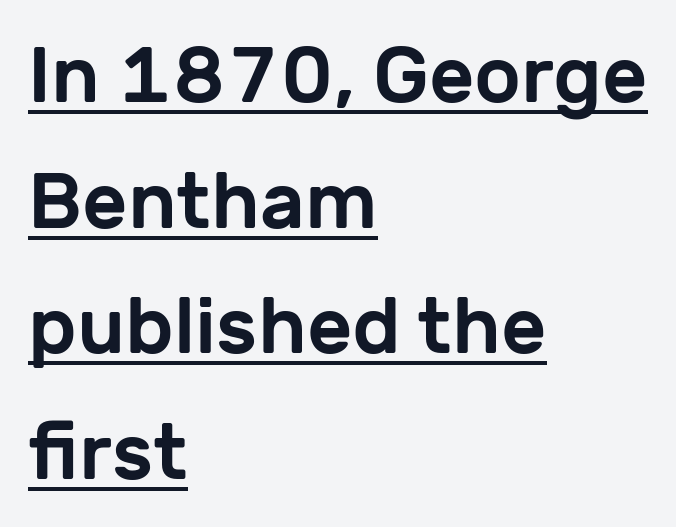
Q: Is the text italic (slanted)? A: No, it is upright.
Q: Is the typeface a serif or a sans-serif typeface? A: Sans-serif.
Q: Is the text underlined? A: Yes.
Q: How is the paragraph aligned? A: Left-aligned.
Q: Is the spacing between letters normal or unusually wide? A: Normal.
Q: Is the spacing between lines tight, normal or loose? A: Normal.
Q: Width (condensed, normal, or wide)? A: Normal.
Q: Stroke contrast? A: Low.
Q: x-height? A: Medium.
Q: Monospaced? A: No.
